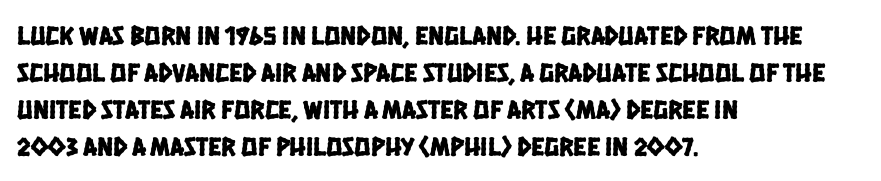
Q: Is the text underlined? A: No.
Q: How is the paragraph aligned? A: Left-aligned.
Q: Is the spacing between letters normal or unusually wide? A: Normal.
Q: Is the spacing between lines tight, normal or loose? A: Normal.
